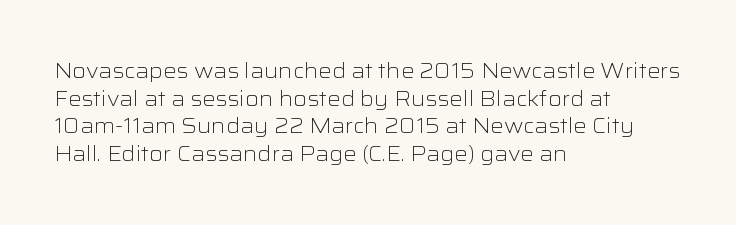
Teacher's note: observe the even left margin — that is flush-left alignment. The line texture is even and compact thanks to regular tracking. The lettering stays uniformly vertical, giving the passage a roman look. The baseline area is clear.
